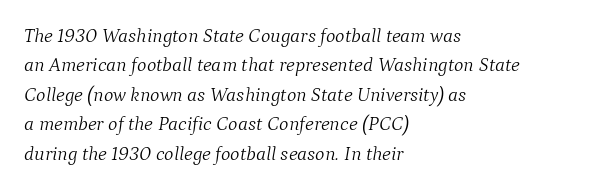
{"italic": "yes", "lean": "right", "slant_degrees": 9, "bold": "no", "underline": "no", "align": "left", "line_spacing": "normal", "line_spacing_ratio": 1.47, "letter_spacing": "normal", "letter_spacing_em": 0.0, "glyph_px": 20}
